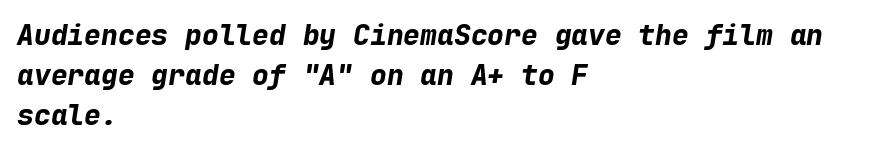
The image shows 28 px bold type, italic (leaning right), monospaced; set left-aligned, normal line spacing (1.42x), normal letter spacing, not underlined; low stroke contrast and a medium x-height.
